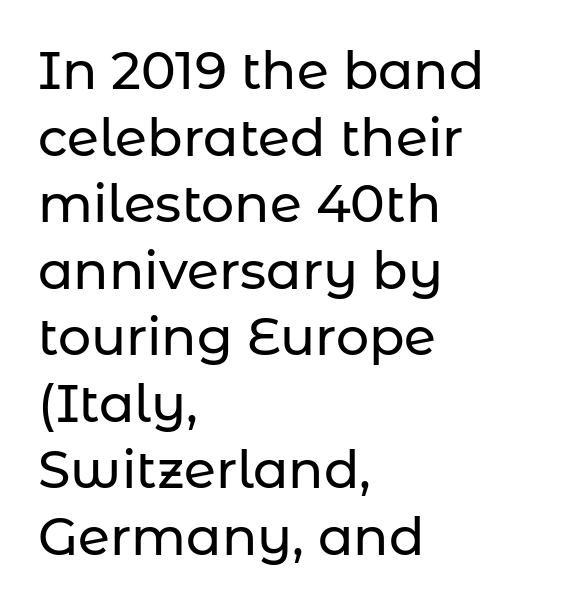
Looks like regular typesetting: each glyph gets only the width it needs. Stroke terminals: plain, sans-serif. The letters stand upright; this is a roman face. Students, observe: this is what conventionally led text looks like. Quick note: underline off. Tracking value appears to be zero — textbook default spacing.
